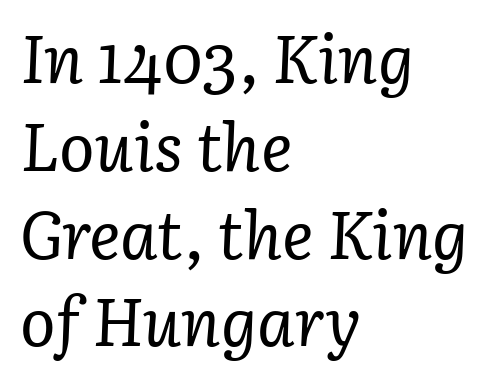
{"serif": "yes", "italic": "yes", "lean": "right", "slant_degrees": 3, "bold": "no", "weight": "regular", "width": "normal", "stroke_contrast": "low", "x_height": "medium", "monospaced": "no", "underline": "no", "align": "left", "line_spacing": "normal", "line_spacing_ratio": 1.33, "letter_spacing": "normal", "letter_spacing_em": 0.0, "glyph_px": 66}
